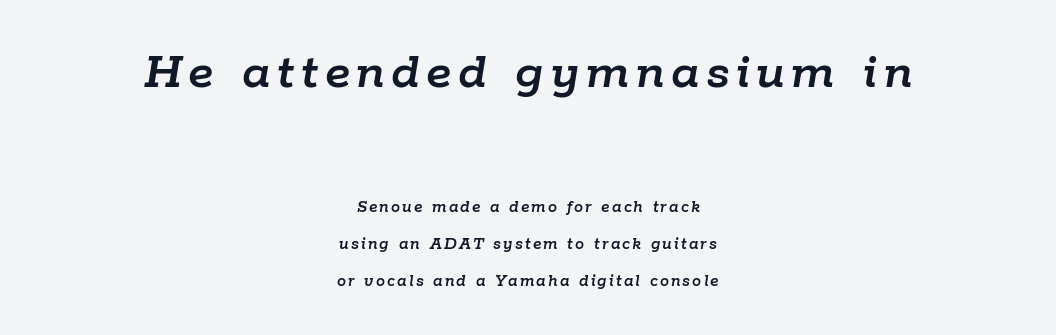
Large over small — that's the arrangement of the two blocks here. Is this a fixed-width face? No — the glyphs have proportional, varying widths. Where is the straight margin? There isn't one; the lines are centered. Widely set lines give the paragraph a tall, airy silhouette. Underline: absent.
